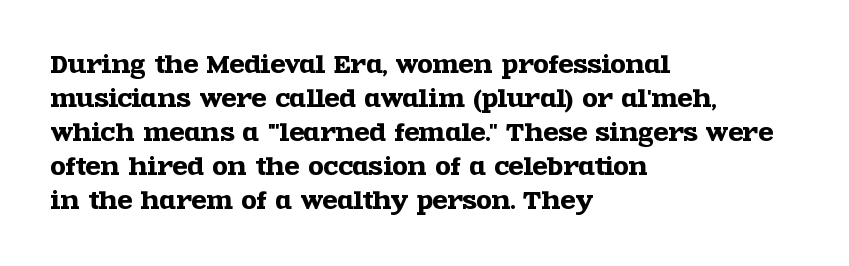
Students, observe: this is what conventionally led text looks like. This sample uses an upright cut, with every glyph sitting square on the baseline. A clean baseline with only descenders dipping below it. Each word holds together tightly as a unit, with standard inter-letter gaps.
